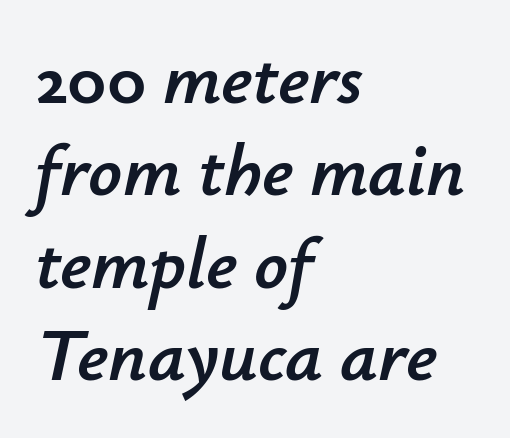
Glance below the letters and you will spot only blank space. Reading down the column, the eye jumps a familiar distance to each next line. You could not count columns in this text — the font is proportionally spaced. Is the type slanted? Yes — the strokes lean at a clear angle. The line texture is even and compact thanks to regular tracking.
